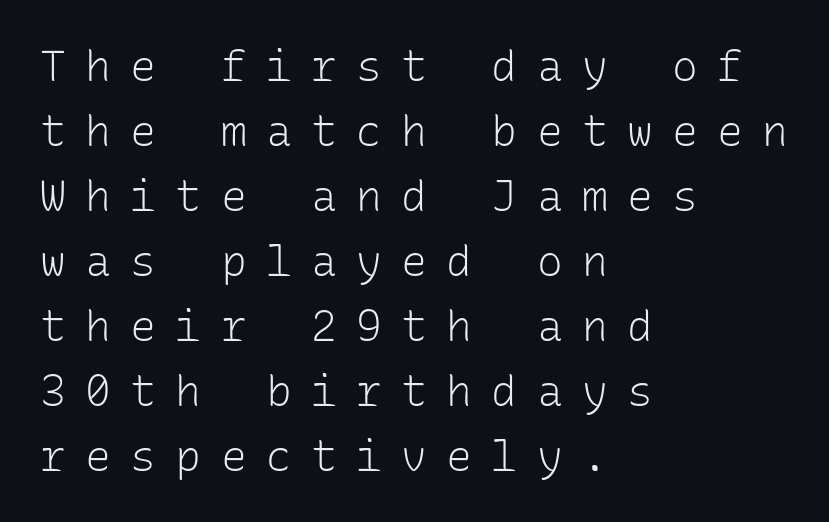
The image shows 43 px light sans-serif type, upright, monospaced; set left-aligned, normal line spacing (1.51x), unusually wide letter spacing (+0.45 em), not underlined; low stroke contrast and a medium x-height.
